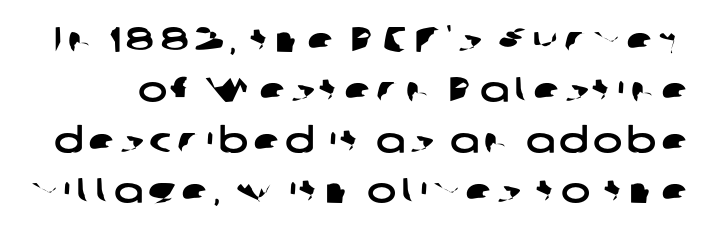
{"serif": "no", "width": "wide", "stroke_contrast": "low", "x_height": "medium", "monospaced": "no", "underline": "no", "line_spacing": "normal", "line_spacing_ratio": 1.44, "glyph_px": 35}
